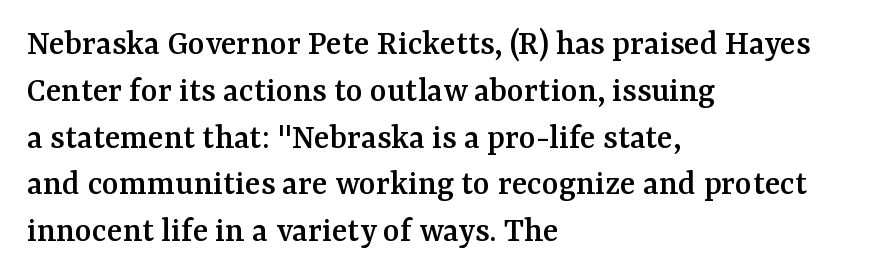
The image shows 36 px serif type, upright; set left-aligned, normal line spacing (1.3x), normal letter spacing, not underlined; medium stroke contrast and a medium x-height.
